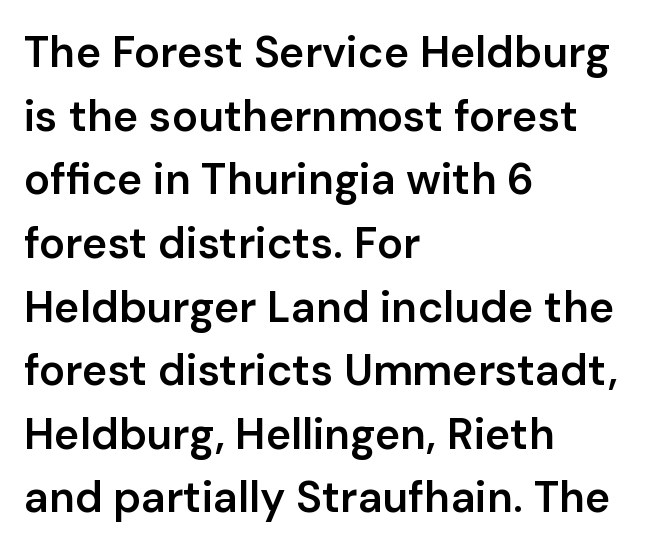
The image shows 43 px semibold sans-serif type, upright; set left-aligned, normal line spacing (1.48x), normal letter spacing, not underlined; low stroke contrast and a medium x-height.
